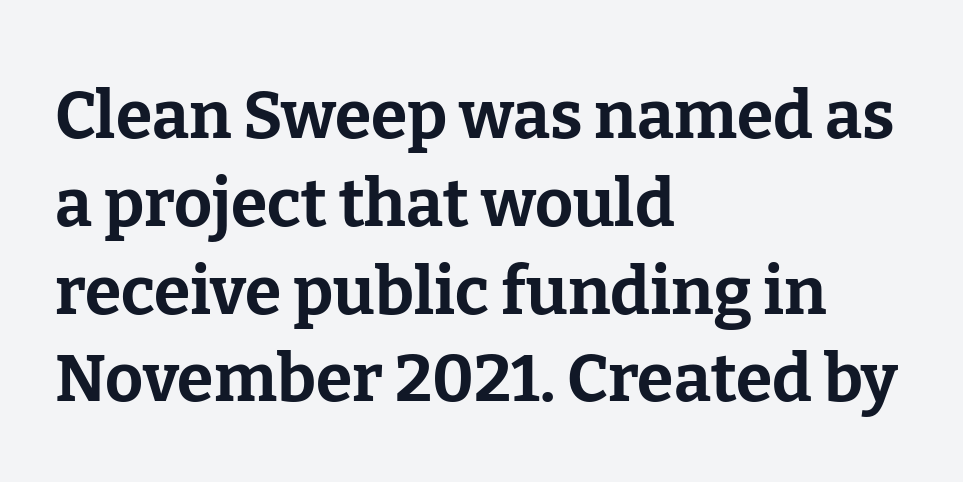
Q: Is the text bold? A: Yes.
Q: Is the text italic (slanted)? A: No, it is upright.
Q: Is the typeface a serif or a sans-serif typeface? A: Serif.
Q: Is the text underlined? A: No.
Q: How is the paragraph aligned? A: Left-aligned.
Q: Is the spacing between letters normal or unusually wide? A: Normal.
Q: Is the spacing between lines tight, normal or loose? A: Normal.
Q: Width (condensed, normal, or wide)? A: Normal.
Q: Stroke contrast? A: Low.
Q: x-height? A: Medium.
Q: Monospaced? A: No.
